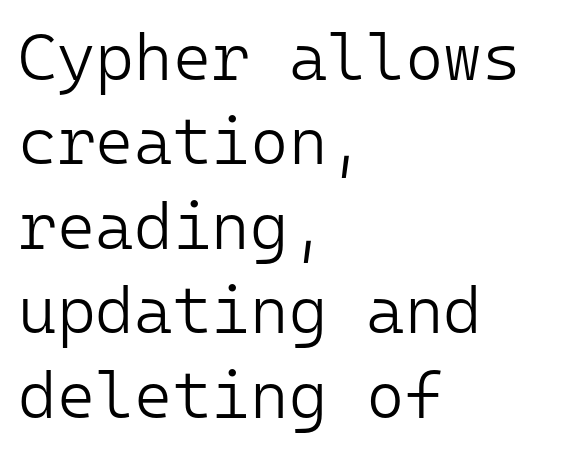
Stroke thickness stays within the range of a standard reading face or lighter. The passage shown stacks its lines at a standard gap. Note: no serifs on the glyphs. Spacing verdict: monospaced, one width for all characters.
